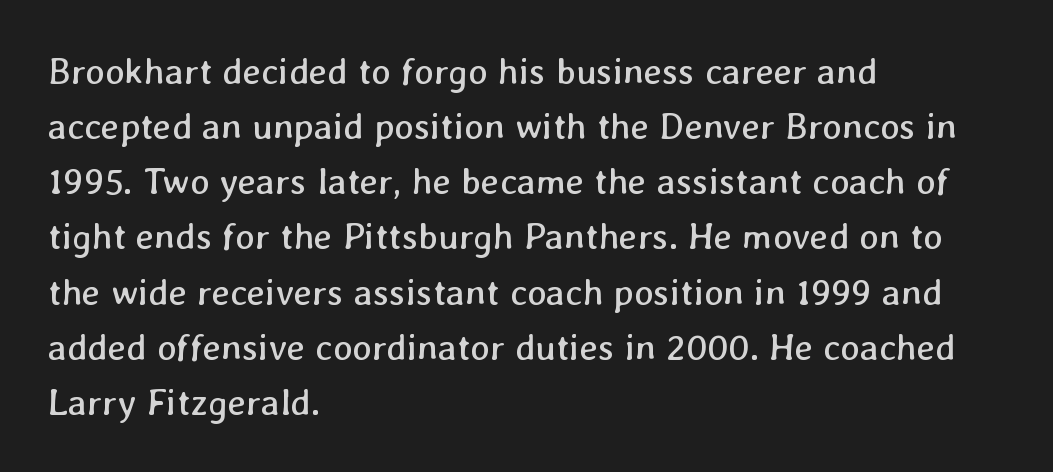
{"bold": "no", "weight": "regular", "width": "normal", "stroke_contrast": "low", "x_height": "medium", "monospaced": "no", "underline": "no", "align": "left", "line_spacing": "normal", "line_spacing_ratio": 1.49, "letter_spacing": "normal", "letter_spacing_em": 0.0, "glyph_px": 37}
